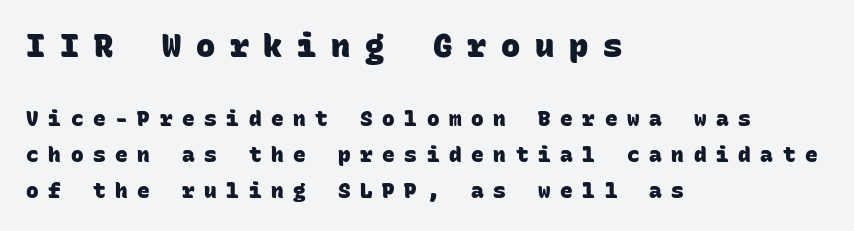
Any mark beneath the type? The region is blank. Regarding serifs, this sample does without them. The rendering anchors every line to the left-hand side. Here the glyphs are tracked loosely, breaking word shapes into spaced letters.
